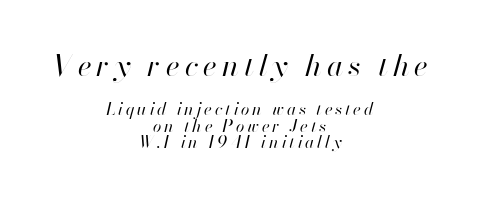
Q: Is the text bold? A: No.
Q: Is the text italic (slanted)? A: Yes, it leans right by about 13 degrees.
Q: Is the text underlined? A: No.
Q: How is the paragraph aligned? A: Centered.
Q: Is the spacing between lines tight, normal or loose? A: Tight.
Q: Which block of text is set in a larger size, the first (top) or the second (bottom)? A: The first (top) one.
Q: Width (condensed, normal, or wide)? A: Normal.
Q: Stroke contrast? A: High.
Q: x-height? A: Small.
Q: Monospaced? A: No.
